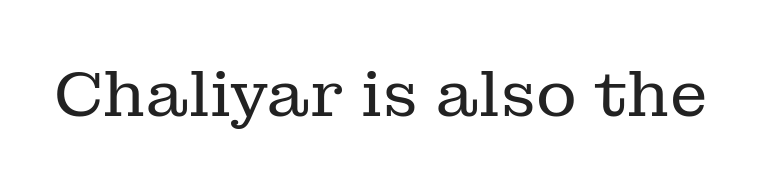
Q: Is the text bold? A: No.
Q: Is the text italic (slanted)? A: No, it is upright.
Q: Is the typeface a serif or a sans-serif typeface? A: Serif.
Q: Is the text underlined? A: No.
Q: Is the spacing between letters normal or unusually wide? A: Normal.
Q: Width (condensed, normal, or wide)? A: Normal.
Q: Stroke contrast? A: Low.
Q: x-height? A: Medium.
Q: Monospaced? A: No.
